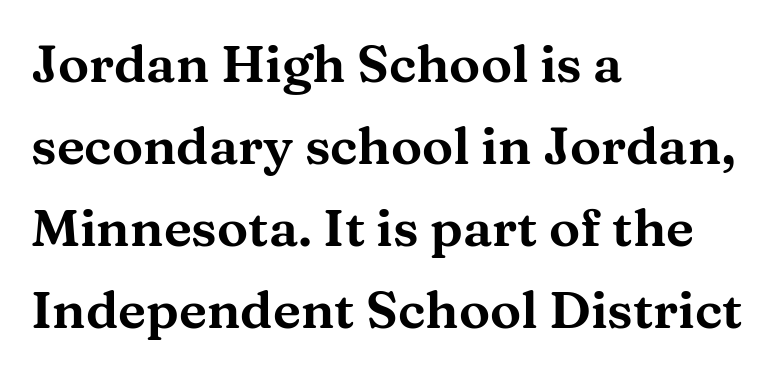
Q: Is the text italic (slanted)? A: No, it is upright.
Q: Is the typeface a serif or a sans-serif typeface? A: Serif.
Q: Is the text underlined? A: No.
Q: How is the paragraph aligned? A: Left-aligned.
Q: Is the spacing between letters normal or unusually wide? A: Normal.
Q: Is the spacing between lines tight, normal or loose? A: Normal.
Q: Width (condensed, normal, or wide)? A: Wide.
Q: Stroke contrast? A: Medium.
Q: x-height? A: Medium.
Q: Monospaced? A: No.
